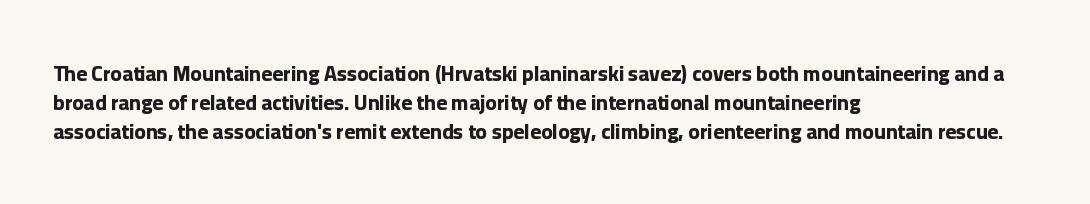
Q: Is the text bold? A: Yes.
Q: Is the text italic (slanted)? A: No, it is upright.
Q: Is the text underlined? A: No.
Q: How is the paragraph aligned? A: Left-aligned.
Q: Is the spacing between letters normal or unusually wide? A: Normal.
Q: Is the spacing between lines tight, normal or loose? A: Normal.
